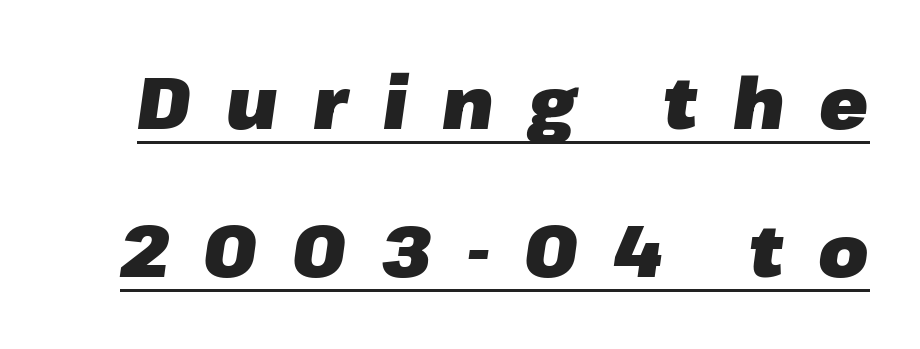
A full-strength bold gives these letters their thick strokes. Compared with ordinary roman type, these characters are visibly tilted. Think of a printed novel: that variable character pitch is what you see here. Observe the wide spacing: letters keep a clear distance from each other. A rule runs beneath these lines of type.
